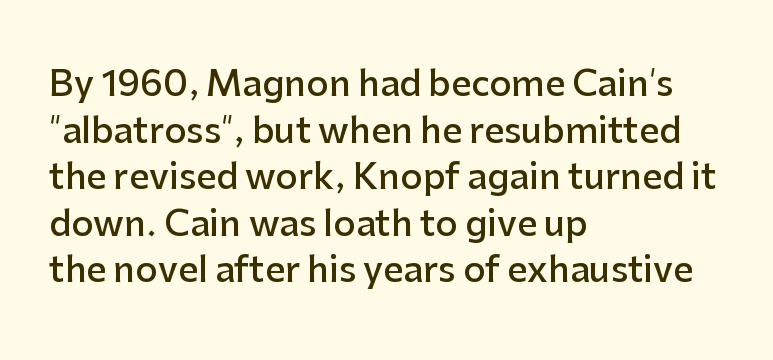
Nobody drew a line under any word here. Weight: semibold (demi). Characters follow at the spacing the type designer built in. This sample has the flowing, uneven cadence of proportional lettering. Letterform terminals end flat and unadorned throughout the passage. The paragraph shown leans on its left margin.
